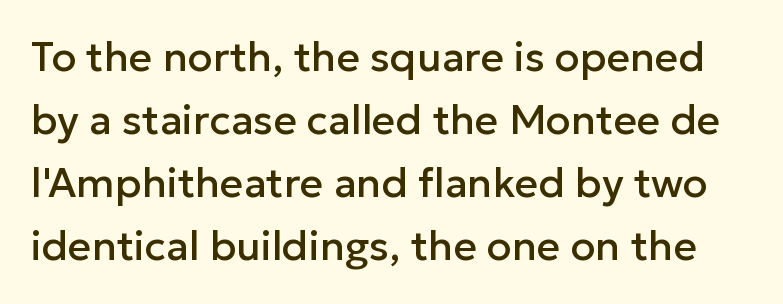
Regarding leading, the lines here are spaced in the standard way. The gaps between neighbouring characters are ordinary and unremarkable. In terms of letterform style, serifs are entirely absent. This is roman type, the default non-slanted kind.
